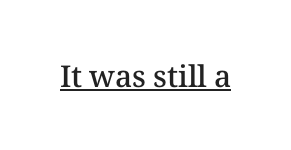
Q: Is the text bold? A: Semi-bold.
Q: Is the text italic (slanted)? A: No, it is upright.
Q: Is the text underlined? A: Yes.
Q: Is the spacing between letters normal or unusually wide? A: Normal.
Q: Width (condensed, normal, or wide)? A: Normal.
Q: Stroke contrast? A: Medium.
Q: x-height? A: Medium.
Q: Monospaced? A: No.
